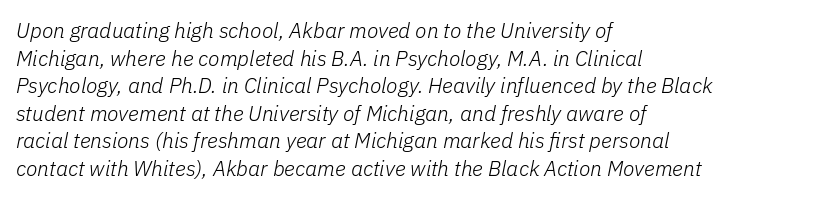
Q: Is the text bold? A: No.
Q: Is the text italic (slanted)? A: Yes, it leans right by about 11 degrees.
Q: Is the text underlined? A: No.
Q: How is the paragraph aligned? A: Left-aligned.
Q: Is the spacing between letters normal or unusually wide? A: Normal.
Q: Is the spacing between lines tight, normal or loose? A: Normal.
